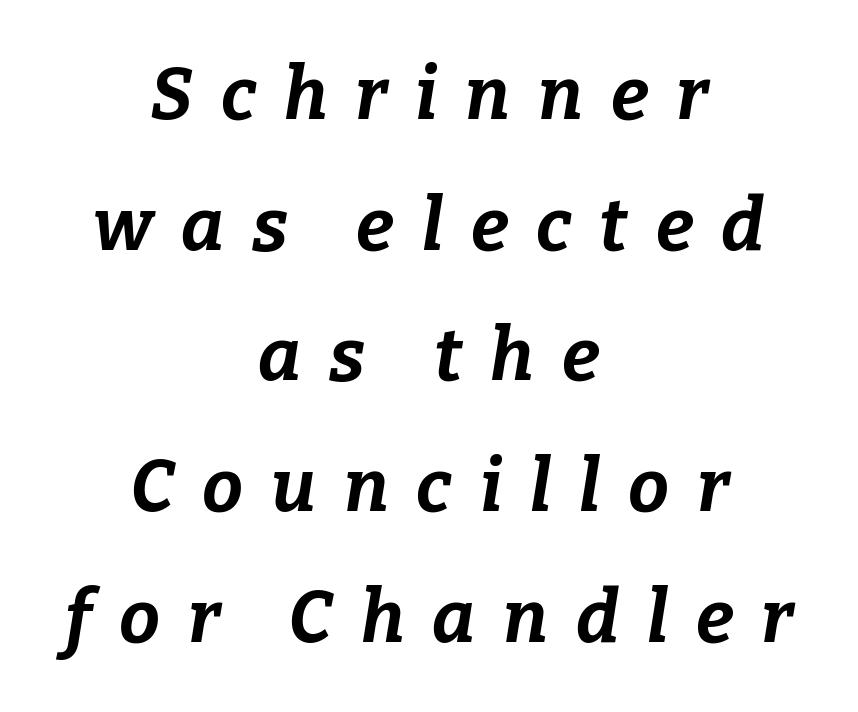
The image shows 73 px bold type, italic (leaning right); set centered, line spacing 1.79x, unusually wide letter spacing (+0.38 em), not underlined; low stroke contrast and a medium x-height.
